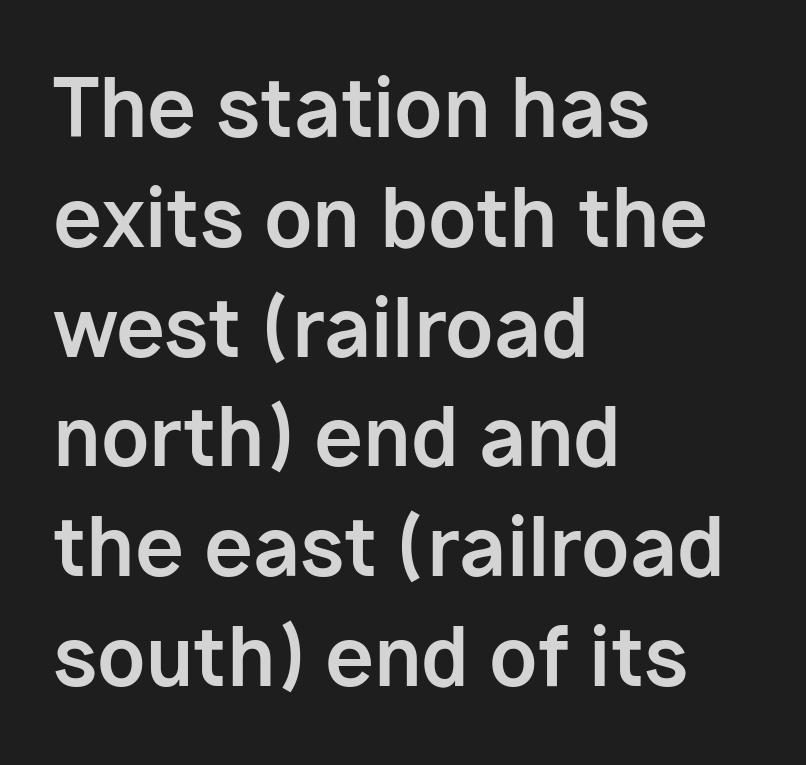
{"serif": "no", "italic": "no", "bold": "yes", "weight": "bold", "width": "normal", "stroke_contrast": "low", "x_height": "medium", "monospaced": "no", "underline": "no", "align": "left", "line_spacing": "normal", "line_spacing_ratio": 1.39, "letter_spacing": "normal", "letter_spacing_em": 0.0, "glyph_px": 79}
